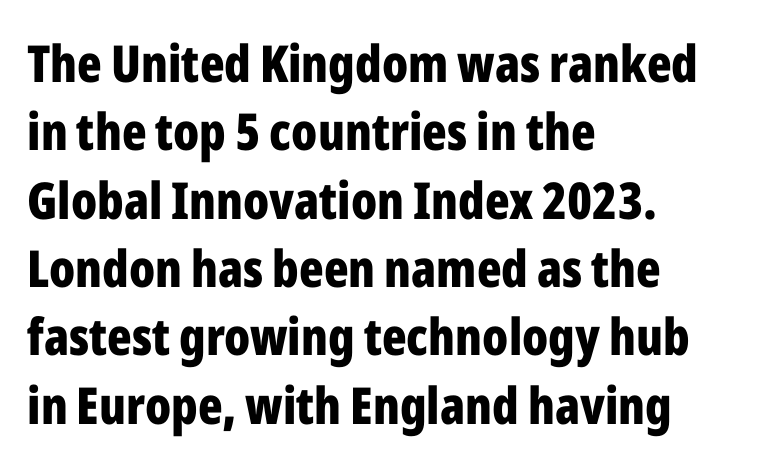
The letters stand upright; this is a roman face. The face used here has the dense, thick strokes of a bold. What's the leading like? Ordinary, nothing unusual. Serif or sans? Sans — the stroke terminals are bare. Honestly, the letter spacing is just normal — you wouldn't notice it.
